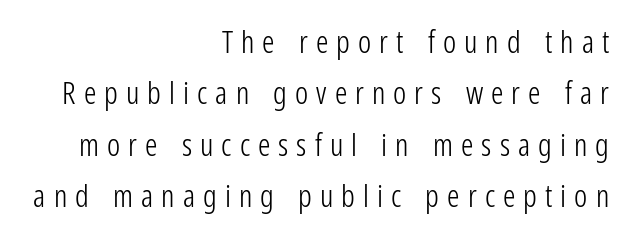
Compared with typical paragraphs, the rows here are spaced about the same. Weight: regular or lighter. Substantial extra tracking has been applied to these lines. Regarding serifs, this sample does without them.
